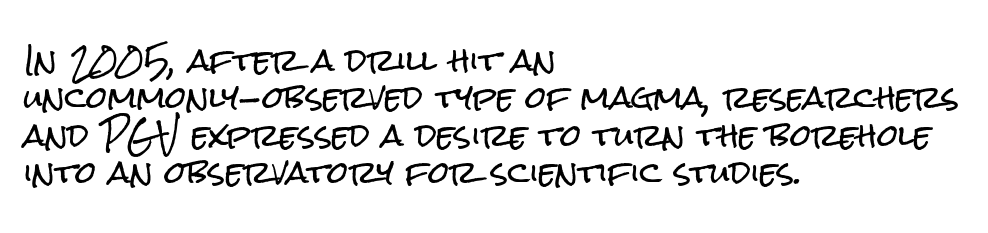
The baseline area is clear. What's the leading like? Ordinary, nothing unusual. You could not count columns in this text — the font is proportionally spaced. Rendered with straight, roman letterforms. The tracking reads as untouched default to a designer's eye.
